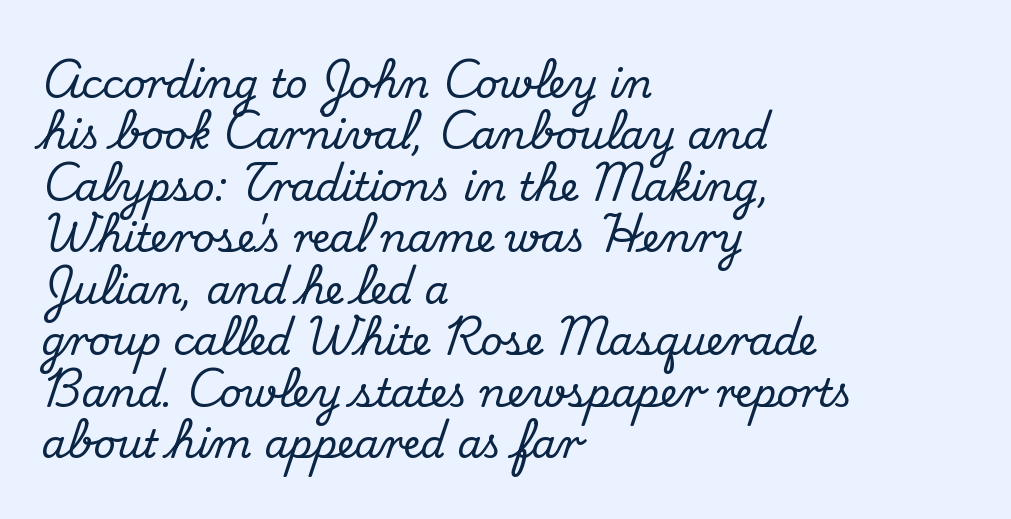
The image shows 39 px serif type; set left-aligned, normal line spacing (1.32x), normal letter spacing, not underlined; medium stroke contrast and a small x-height.
